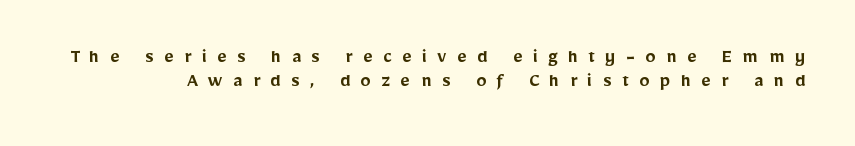
Q: Is the text bold? A: Semi-bold.
Q: Is the text italic (slanted)? A: No, it is upright.
Q: Is the text underlined? A: No.
Q: Is the spacing between letters normal or unusually wide? A: Unusually wide.
Q: Is the spacing between lines tight, normal or loose? A: Tight.
